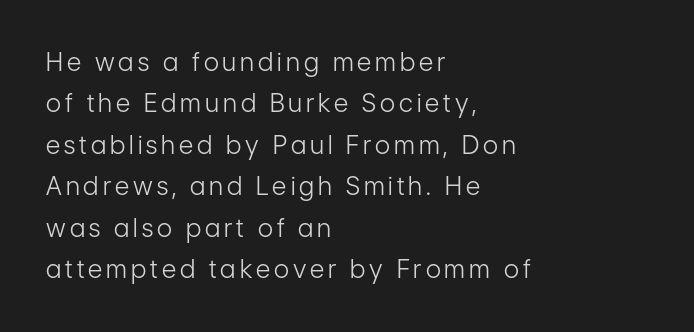
{"italic": "no", "bold": "no", "underline": "no", "align": "left", "line_spacing": "normal", "line_spacing_ratio": 1.66, "glyph_px": 25}
